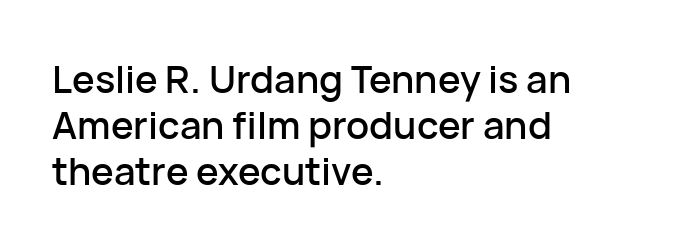
Q: Is the text italic (slanted)? A: No, it is upright.
Q: Is the typeface a serif or a sans-serif typeface? A: Sans-serif.
Q: Is the text underlined? A: No.
Q: How is the paragraph aligned? A: Left-aligned.
Q: Is the spacing between letters normal or unusually wide? A: Normal.
Q: Width (condensed, normal, or wide)? A: Normal.
Q: Stroke contrast? A: Low.
Q: x-height? A: Medium.
Q: Monospaced? A: No.
